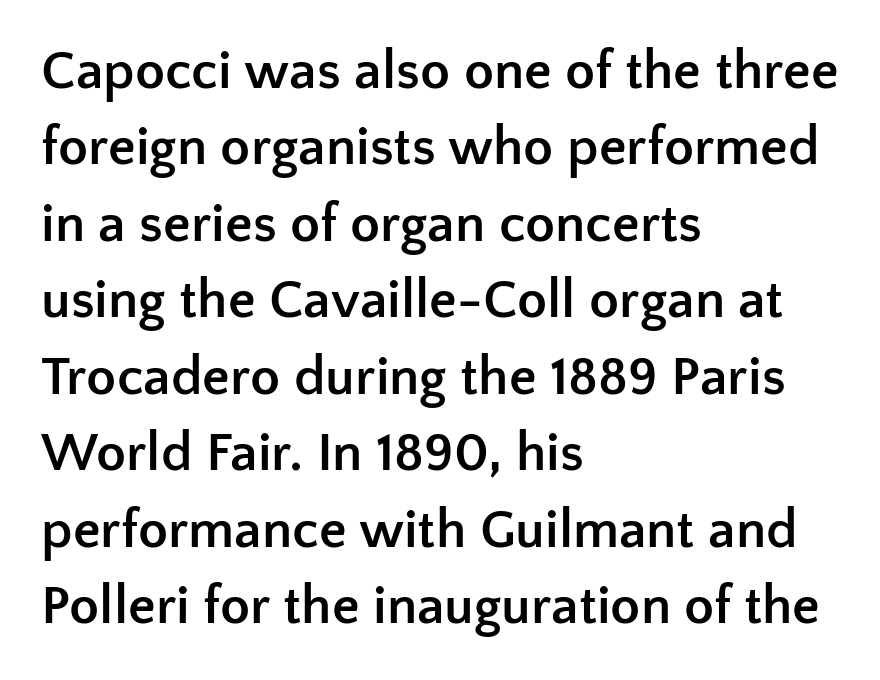
{"serif": "no", "italic": "no", "bold": "yes", "weight": "semibold", "width": "normal", "stroke_contrast": "low", "x_height": "medium", "monospaced": "no", "underline": "no", "align": "left", "line_spacing": "normal", "line_spacing_ratio": 1.39, "letter_spacing": "normal", "letter_spacing_em": 0.0, "glyph_px": 55}
